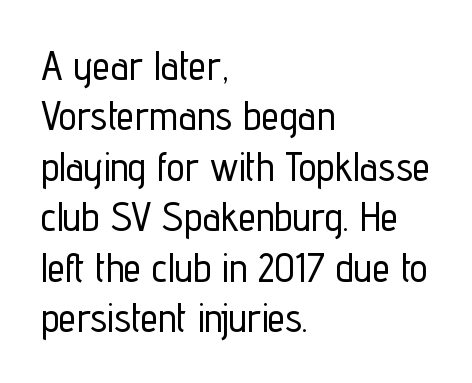
Honestly, there is no underline to notice here at all. The specimen reads as upright at a glance. Letterform terminals end flat and unadorned throughout the passage. Is the letter spacing exaggerated? No — it looks like the ordinary default. Which margin do the lines hug? The left one — the right edge is uneven.
